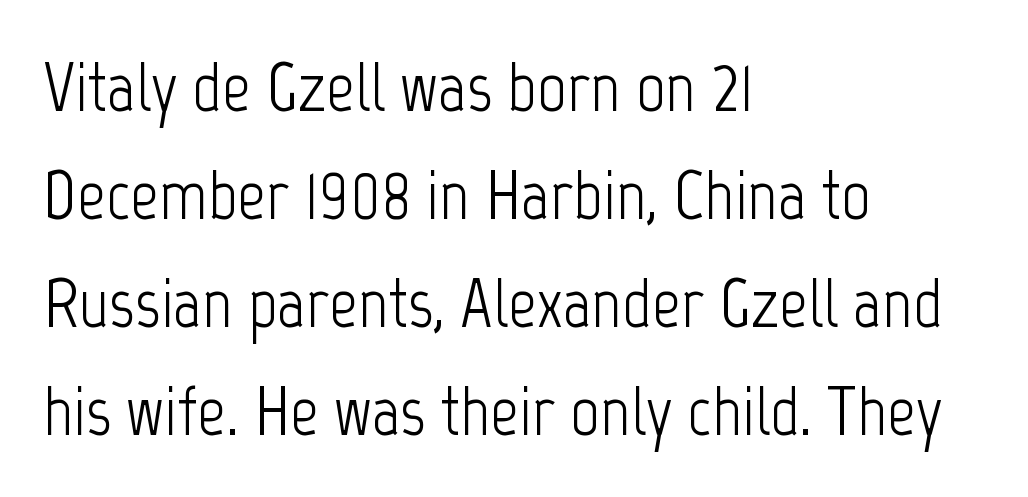
Q: Is the text bold? A: No.
Q: Is the text italic (slanted)? A: No, it is upright.
Q: Is the typeface a serif or a sans-serif typeface? A: Sans-serif.
Q: Is the text underlined? A: No.
Q: How is the paragraph aligned? A: Left-aligned.
Q: Is the spacing between letters normal or unusually wide? A: Normal.
Q: Is the spacing between lines tight, normal or loose? A: Normal.
Q: Width (condensed, normal, or wide)? A: Condensed.
Q: Stroke contrast? A: Low.
Q: x-height? A: Medium.
Q: Monospaced? A: No.
